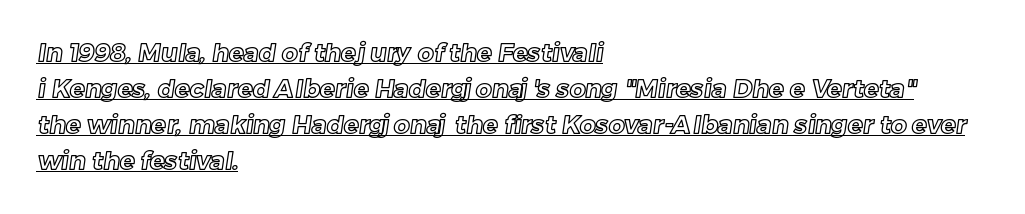
The image shows 25 px text type; set left-aligned, normal line spacing (1.44x), normal letter spacing, underlined.
